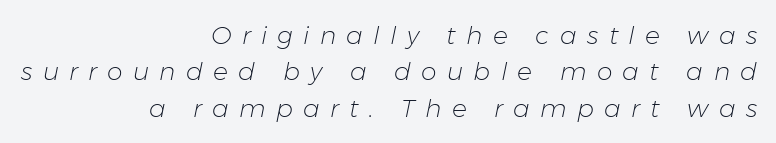
The image shows 25 px text type, italic (leaning right); set right-aligned, normal line spacing (1.46x), unusually wide letter spacing (+0.41 em), not underlined.
